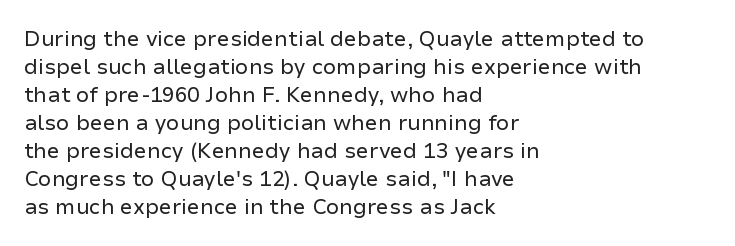
Q: Is the text bold? A: No.
Q: Is the text italic (slanted)? A: No, it is upright.
Q: Is the text underlined? A: No.
Q: How is the paragraph aligned? A: Left-aligned.
Q: Is the spacing between letters normal or unusually wide? A: Normal.
Q: Is the spacing between lines tight, normal or loose? A: Normal.
